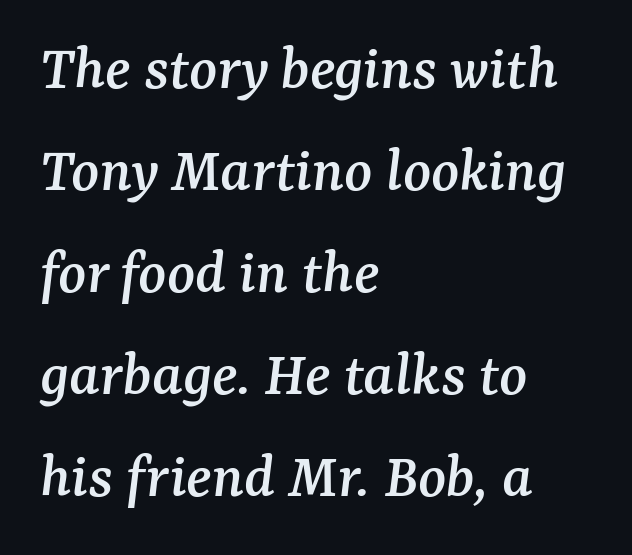
What's the leading like? Ordinary, nothing unusual. The glyphs are unaccompanied by any horizontal stroke below them. The letters carry serifs — small finishing strokes at the ends of their stems. Do the characters align in a grid? No, the font is proportional. Is the type slanted? Yes — the strokes lean at a clear angle. Standard letterfit; no display-style spreading of the glyphs.
